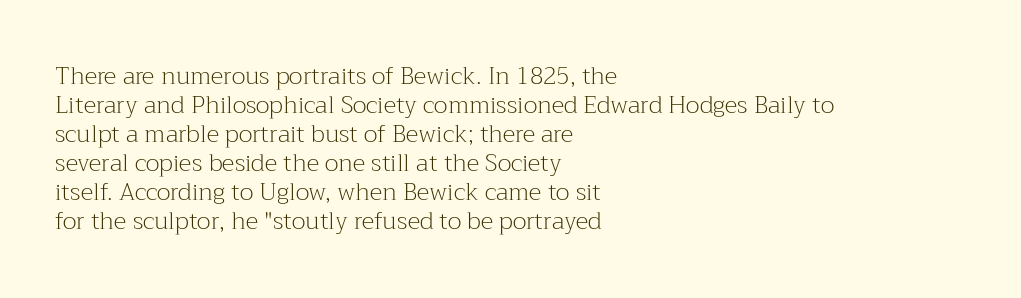
The image shows 24 px text type, upright; set left-aligned, line spacing 1.21x, normal letter spacing, not underlined.
